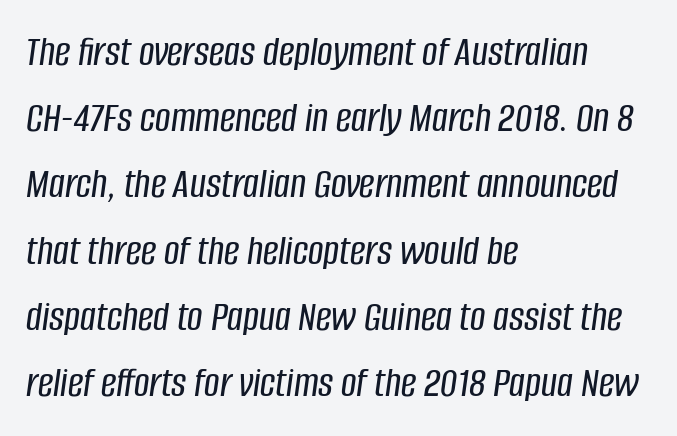
The ragged edge is on the right, which tells us the setting is flush left. The passage shown is not underscored anywhere. These lines are rendered in a variable-pitch font. Reading down the column, the eye jumps a familiar distance to each next line.
